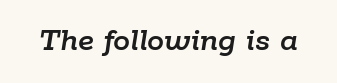
The string is rendered with underlining switched off. Each letter keeps its own natural width here, so spacing adapts to shape. The whole block is typeset with a tilt. Inter-character spacing is left at the font's built-in metrics.
